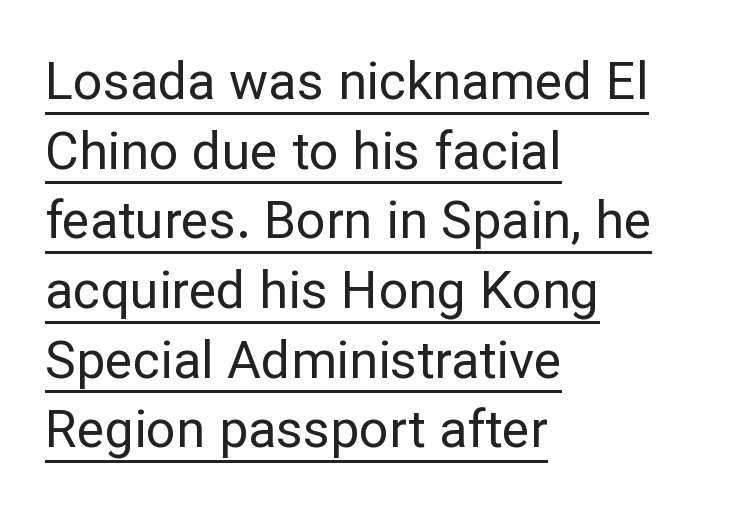
The image shows 52 px regular-weight sans-serif type, upright; set left-aligned, normal line spacing (1.34x), normal letter spacing, underlined; low stroke contrast and a medium x-height.
